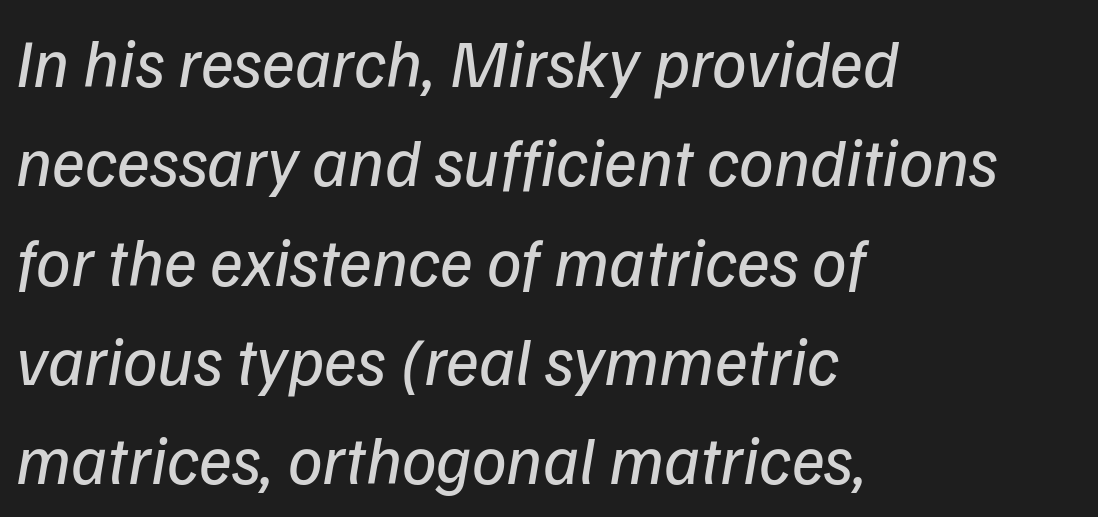
{"italic": "yes", "lean": "right", "slant_degrees": 9, "bold": "no", "weight": "regular", "width": "normal", "stroke_contrast": "low", "x_height": "medium", "monospaced": "no", "underline": "no", "align": "left", "line_spacing": "normal", "line_spacing_ratio": 1.44, "letter_spacing": "normal", "letter_spacing_em": 0.0, "glyph_px": 69}
